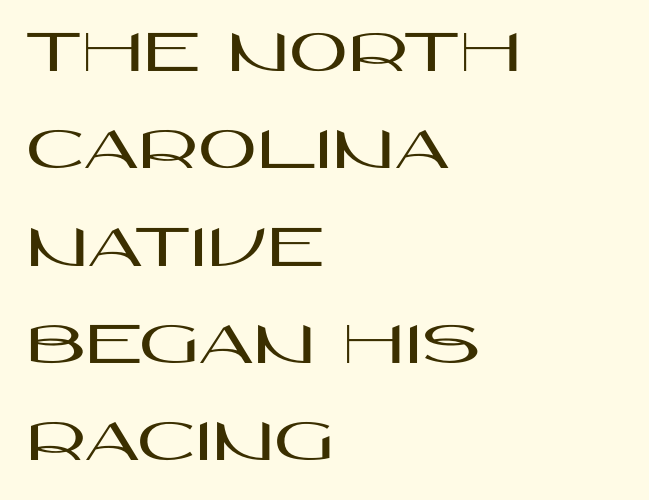
The image shows 64 px wide sans-serif type, upright; set left-aligned, normal line spacing (1.52x), normal letter spacing, not underlined; high stroke contrast and a large x-height.
